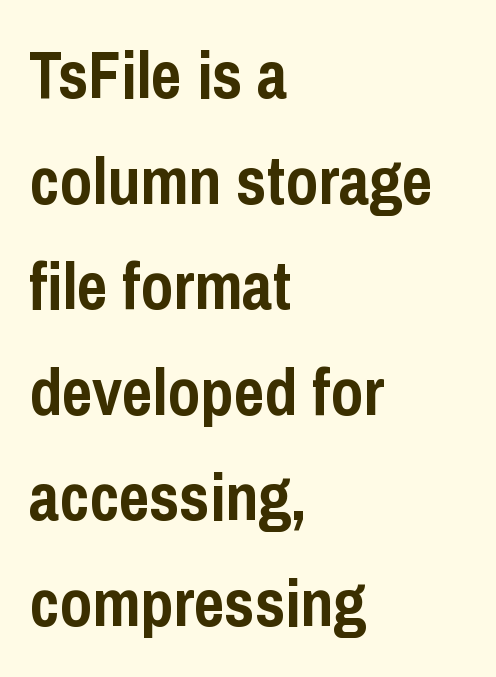
{"serif": "no", "italic": "no", "bold": "yes", "weight": "semibold", "width": "condensed", "stroke_contrast": "low", "x_height": "medium", "monospaced": "no", "underline": "no", "align": "left", "line_spacing": "normal", "line_spacing_ratio": 1.6, "letter_spacing": "normal", "letter_spacing_em": 0.0, "glyph_px": 66}
